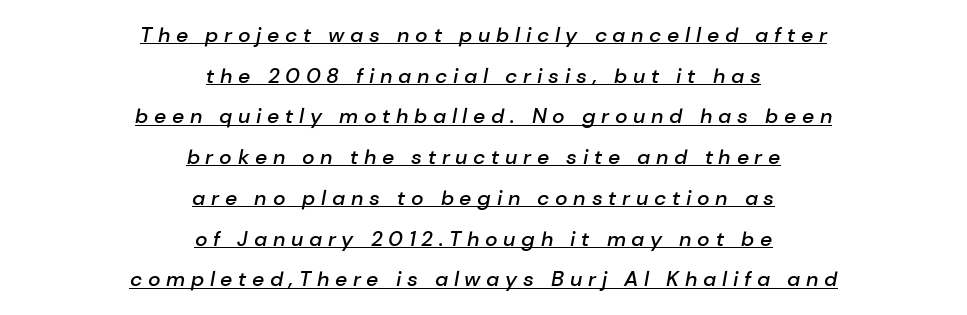
This rendering widens character spacing well past its baseline value. Every word sits above its own underline. Casual observation: everything's sitting right in the middle. Widely set lines give the paragraph a tall, airy silhouette. Tall strokes in this sample are angled rather than plumb. Each glyph is drawn with semibold strokes, heavier than normal yet not fully bold.
